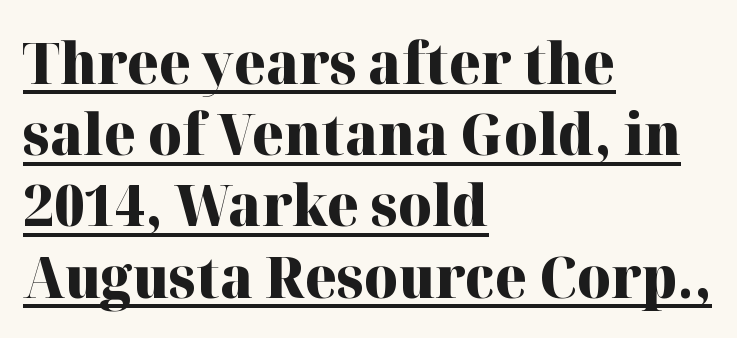
Q: Is the text bold? A: Yes.
Q: Is the text italic (slanted)? A: No, it is upright.
Q: Is the typeface a serif or a sans-serif typeface? A: Serif.
Q: Is the text underlined? A: Yes.
Q: How is the paragraph aligned? A: Left-aligned.
Q: Is the spacing between letters normal or unusually wide? A: Normal.
Q: Is the spacing between lines tight, normal or loose? A: Normal.
Q: Width (condensed, normal, or wide)? A: Normal.
Q: Stroke contrast? A: High.
Q: x-height? A: Medium.
Q: Monospaced? A: No.
